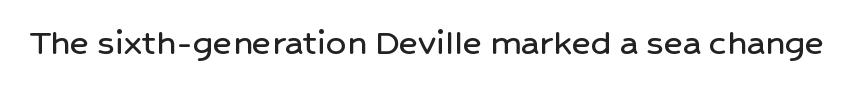
{"serif": "no", "italic": "no", "width": "normal", "stroke_contrast": "low", "x_height": "medium", "monospaced": "no", "underline": "no", "letter_spacing": "normal", "letter_spacing_em": 0.0, "glyph_px": 40}
